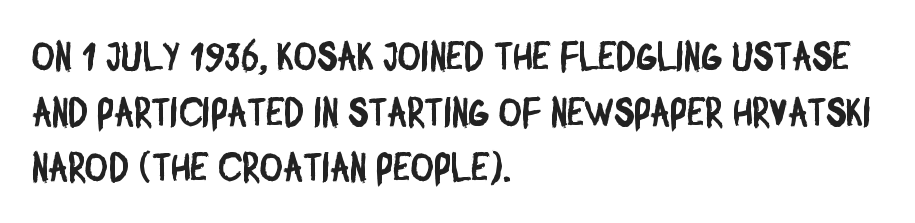
Q: Is the typeface a serif or a sans-serif typeface? A: Sans-serif.
Q: Is the text underlined? A: No.
Q: How is the paragraph aligned? A: Left-aligned.
Q: Is the spacing between letters normal or unusually wide? A: Normal.
Q: Is the spacing between lines tight, normal or loose? A: Normal.
Q: Width (condensed, normal, or wide)? A: Condensed.
Q: Stroke contrast? A: Low.
Q: x-height? A: Large.
Q: Monospaced? A: No.
